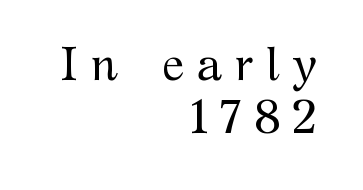
The image shows 47 px regular-weight serif type, upright; set right-aligned, tight line spacing (1.13x), unusually wide letter spacing (+0.27 em), not underlined; medium stroke contrast and a medium x-height.
